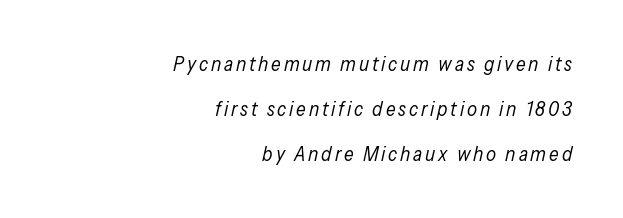
{"italic": "yes", "lean": "right", "slant_degrees": 13, "bold": "no", "underline": "no", "align": "right", "line_spacing": "loose", "line_spacing_ratio": 2.24, "glyph_px": 20}
